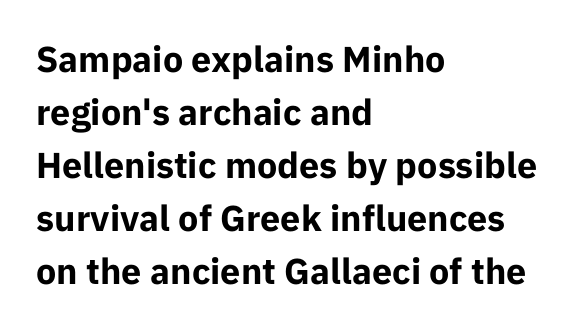
{"serif": "no", "italic": "no", "bold": "yes", "weight": "bold", "width": "normal", "stroke_contrast": "low", "x_height": "medium", "monospaced": "no", "underline": "no", "align": "left", "line_spacing": "normal", "line_spacing_ratio": 1.47, "letter_spacing": "normal", "letter_spacing_em": 0.0, "glyph_px": 36}
